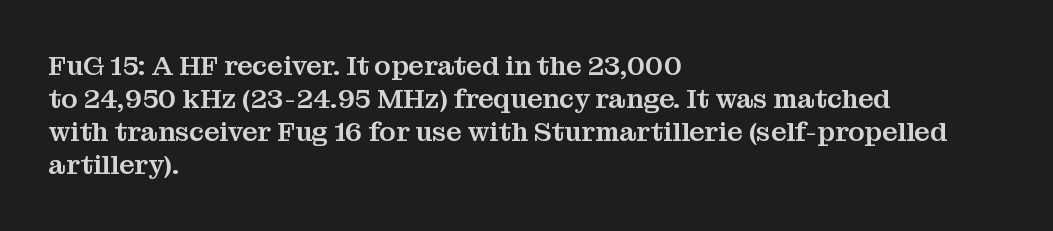
The image shows 27 px text type, upright; set left-aligned, line spacing 1.22x, normal letter spacing, not underlined.
